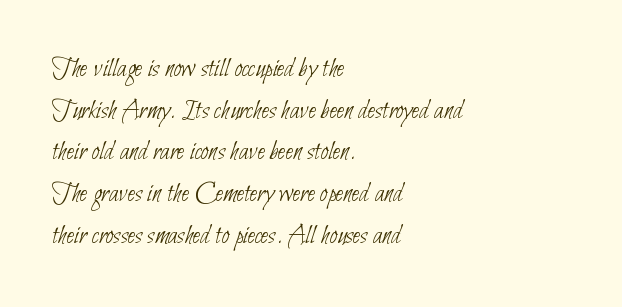
Q: Is the text bold? A: No.
Q: Is the typeface a serif or a sans-serif typeface? A: Sans-serif.
Q: Is the text underlined? A: No.
Q: How is the paragraph aligned? A: Left-aligned.
Q: Is the spacing between letters normal or unusually wide? A: Normal.
Q: Is the spacing between lines tight, normal or loose? A: Normal.
Q: Width (condensed, normal, or wide)? A: Condensed.
Q: Stroke contrast? A: Low.
Q: x-height? A: Small.
Q: Monospaced? A: No.
